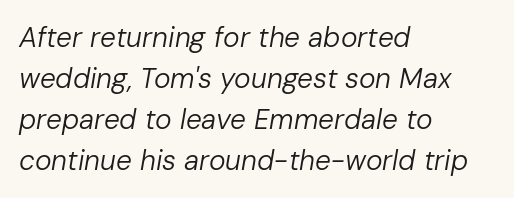
Q: Is the text bold? A: No.
Q: Is the text italic (slanted)? A: Yes, it leans right by about 10 degrees.
Q: Is the text underlined? A: No.
Q: How is the paragraph aligned? A: Left-aligned.
Q: Is the spacing between letters normal or unusually wide? A: Normal.
Q: Is the spacing between lines tight, normal or loose? A: Normal.
Q: Width (condensed, normal, or wide)? A: Normal.
Q: Stroke contrast? A: Low.
Q: x-height? A: Medium.
Q: Monospaced? A: No.
